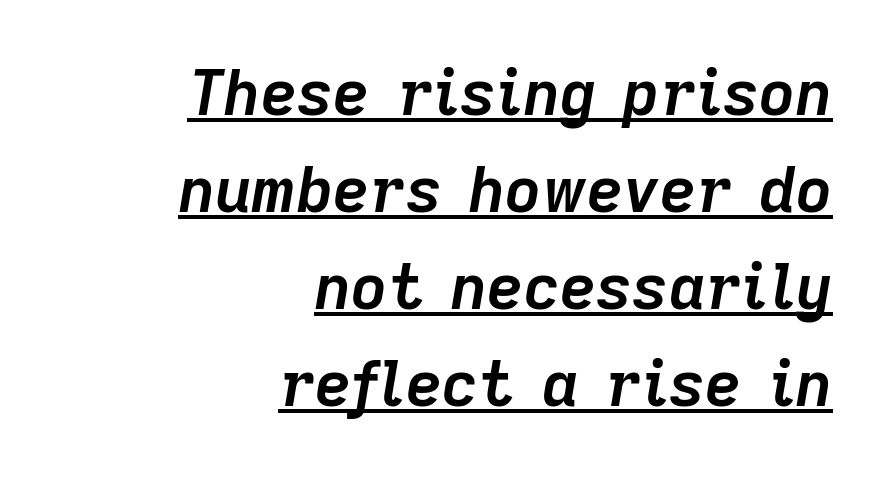
{"italic": "yes", "lean": "right", "slant_degrees": 9, "bold": "yes", "weight": "semibold", "width": "normal", "stroke_contrast": "low", "x_height": "medium", "monospaced": "no", "underline": "yes", "align": "right", "line_spacing": "normal", "line_spacing_ratio": 1.54, "letter_spacing": "normal", "letter_spacing_em": 0.0, "glyph_px": 63}
